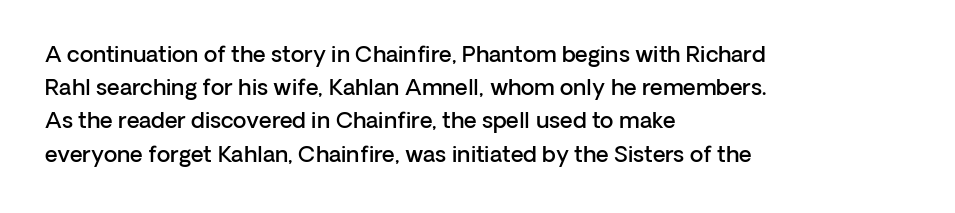
The image shows 22 px text type, upright; set left-aligned, normal line spacing (1.51x), normal letter spacing, not underlined.
